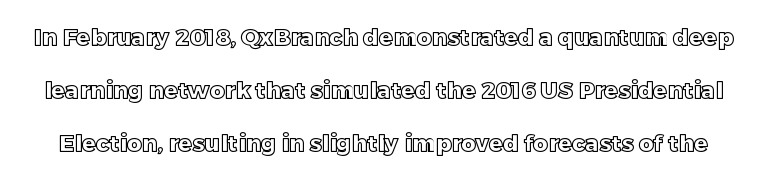
No italicization has been applied; the sample stays upright. How are the letters spaced? Ordinarily, with no added tracking. The line-height multiplier appears high, well above default. A clean baseline with only descenders dipping below it.
